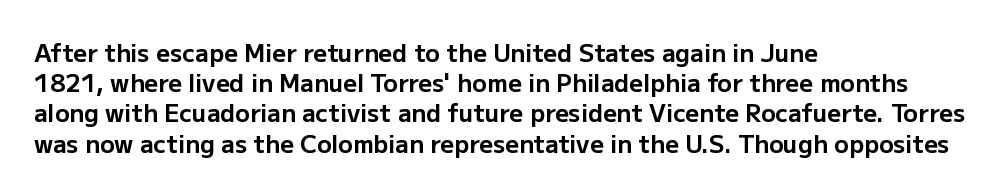
The image shows 24 px bold type, upright; set left-aligned, normal line spacing (1.26x), normal letter spacing, not underlined.
